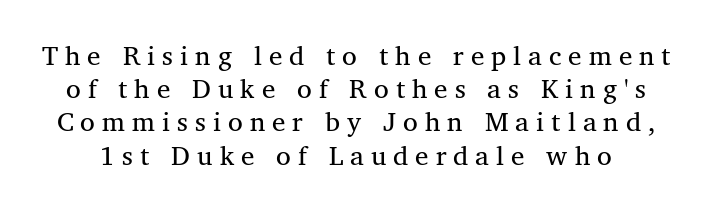
The specimen omits any rule beneath the text block's lines. Stroke thickness stays within the range of a standard reading face or lighter. This rendering widens character spacing well past its baseline value.
